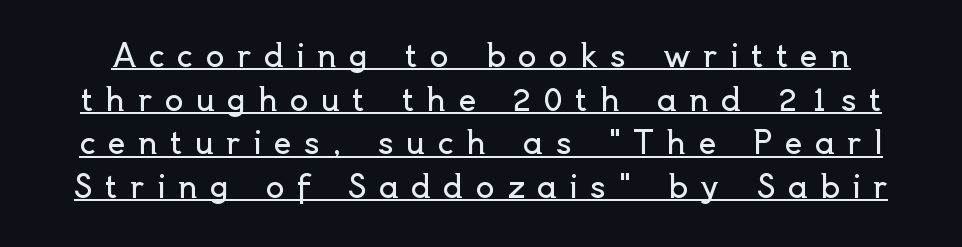
The image shows 31 px regular-weight sans-serif type, upright; set normal line spacing (1.41x), unusually wide letter spacing (+0.4 em), underlined; a small x-height.
